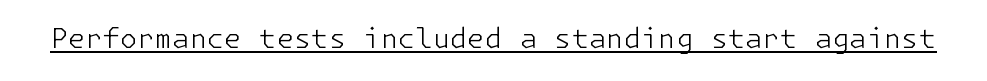
The typeface chosen for these lines omits serifs. Here the glyphs are tracked normally, forming tight word shapes. Is the type heavy? It reads as light-to-regular instead. Quick note: underline on. No italicization has been applied; the sample stays upright.
